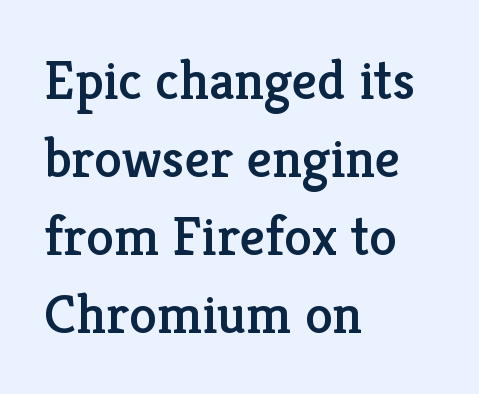
{"serif": "yes", "italic": "no", "width": "normal", "stroke_contrast": "low", "x_height": "medium", "monospaced": "no", "underline": "no", "align": "left", "line_spacing": "normal", "line_spacing_ratio": 1.39, "letter_spacing": "normal", "letter_spacing_em": 0.0, "glyph_px": 56}
